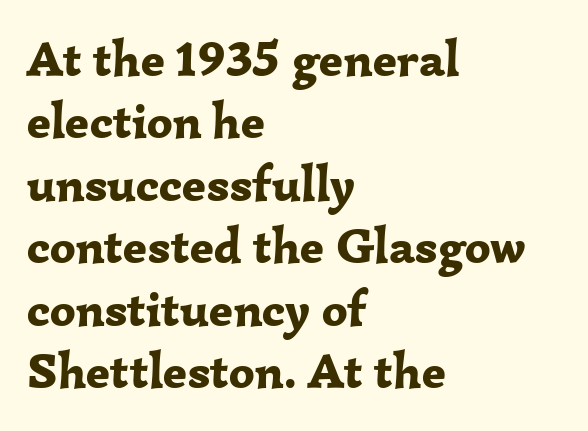
{"serif": "yes", "italic": "no", "bold": "yes", "weight": "bold", "width": "normal", "stroke_contrast": "low", "x_height": "medium", "monospaced": "no", "underline": "no", "align": "left", "line_spacing": "normal", "line_spacing_ratio": 1.25, "letter_spacing": "normal", "letter_spacing_em": 0.0, "glyph_px": 50}
